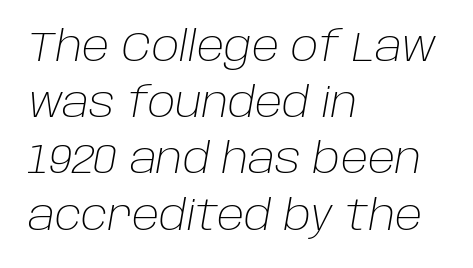
You could not count columns in this text — the font is proportionally spaced. Baseline-to-baseline distance is the conventional proportion of letter height. The face used here is rendered with its standard letterfit. Left-aligned paragraph, ragged on the right.
